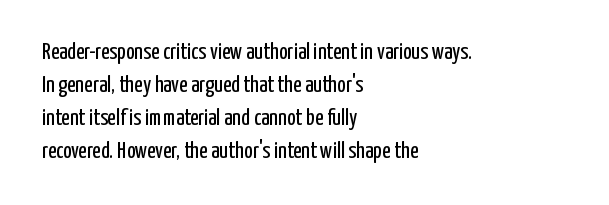
{"italic": "no", "bold": "no", "underline": "no", "align": "left", "line_spacing": "normal", "line_spacing_ratio": 1.43, "letter_spacing": "normal", "letter_spacing_em": 0.0, "glyph_px": 23}
